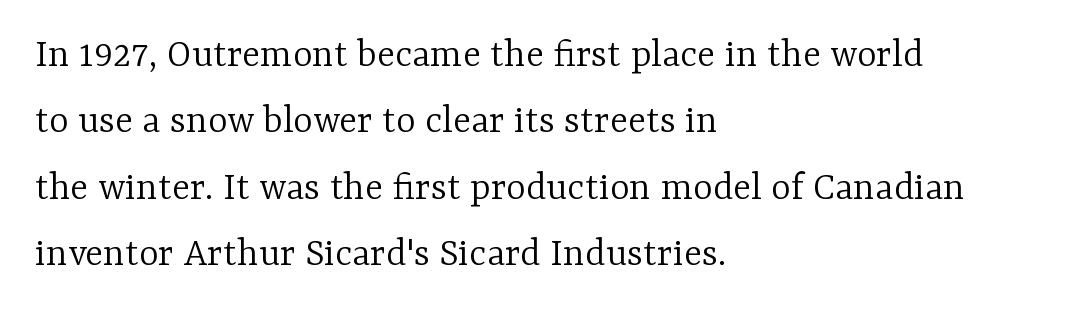
{"serif": "yes", "italic": "no", "bold": "no", "weight": "light", "width": "normal", "stroke_contrast": "low", "x_height": "medium", "monospaced": "no", "underline": "no", "align": "left", "line_spacing": "normal", "line_spacing_ratio": 1.58, "letter_spacing": "normal", "letter_spacing_em": 0.0, "glyph_px": 42}
